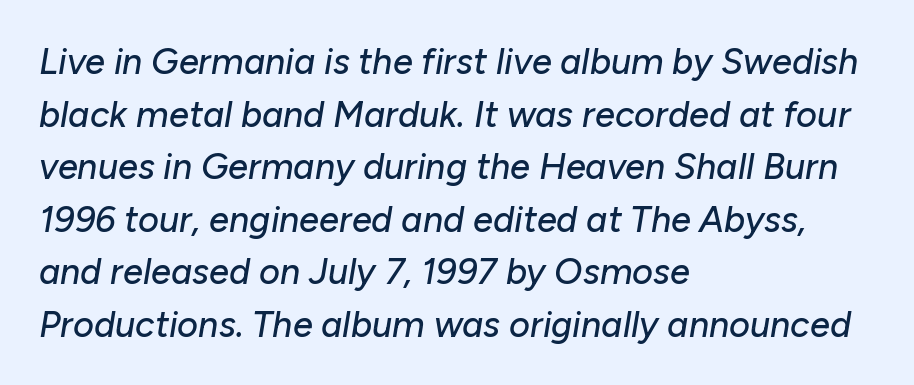
{"italic": "yes", "lean": "right", "slant_degrees": 10, "width": "normal", "stroke_contrast": "low", "x_height": "medium", "monospaced": "no", "underline": "no", "align": "left", "line_spacing": "normal", "line_spacing_ratio": 1.46, "letter_spacing": "normal", "letter_spacing_em": 0.0, "glyph_px": 36}
